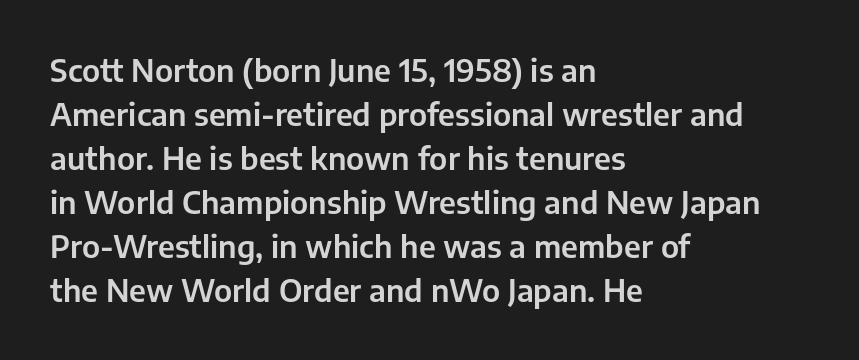
Q: Is the text italic (slanted)? A: No, it is upright.
Q: Is the typeface a serif or a sans-serif typeface? A: Sans-serif.
Q: Is the text underlined? A: No.
Q: How is the paragraph aligned? A: Left-aligned.
Q: Is the spacing between letters normal or unusually wide? A: Normal.
Q: Is the spacing between lines tight, normal or loose? A: Normal.
Q: Width (condensed, normal, or wide)? A: Normal.
Q: Stroke contrast? A: Low.
Q: x-height? A: Medium.
Q: Monospaced? A: No.
